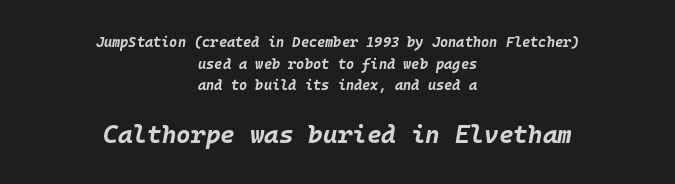
{"italic": "yes", "lean": "right", "slant_degrees": 10, "bold": "yes", "underline": "no", "align": "center", "line_spacing": "normal", "line_spacing_ratio": 1.55, "letter_spacing": "normal", "letter_spacing_em": 0.0, "larger_block": "second", "size_ratio": 1.79, "glyph_px": 25}
